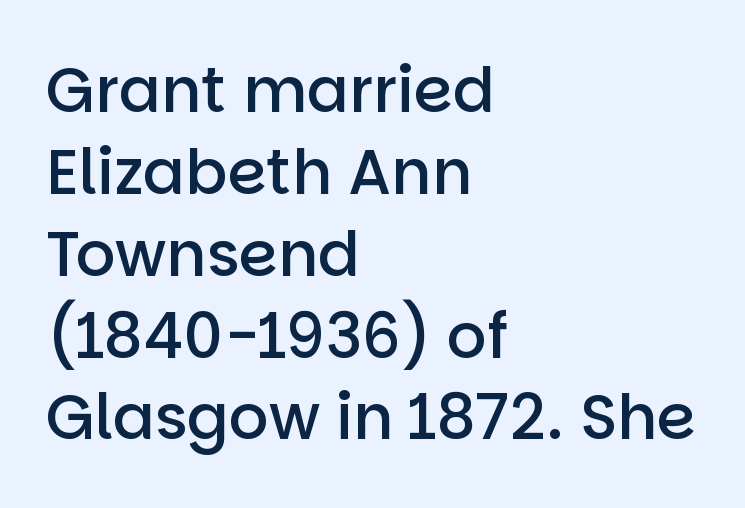
The image shows 62 px semibold sans-serif type, upright; set left-aligned, normal line spacing (1.32x), normal letter spacing, not underlined; low stroke contrast and a large x-height.
